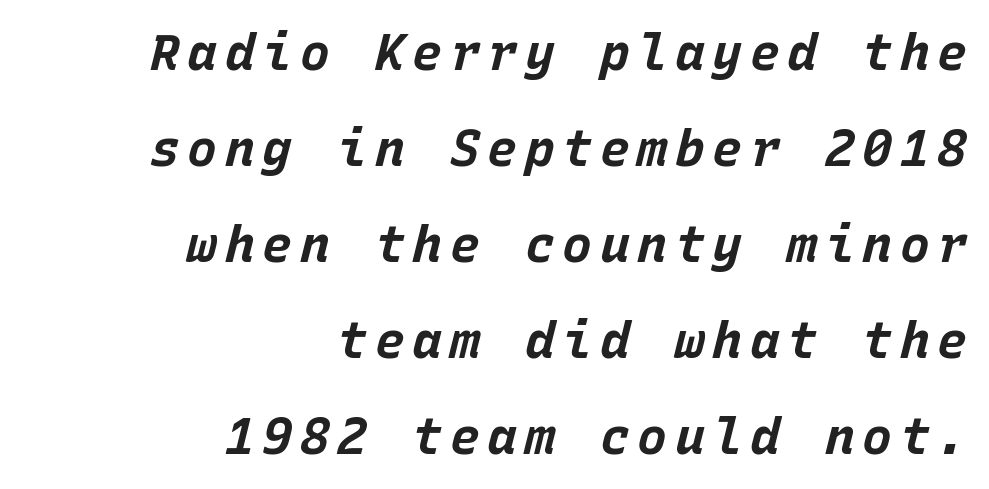
Q: Is the text bold? A: Yes.
Q: Is the text italic (slanted)? A: Yes, it leans right by about 15 degrees.
Q: Is the text underlined? A: No.
Q: How is the paragraph aligned? A: Right-aligned.
Q: Is the spacing between lines tight, normal or loose? A: Loose.
Q: Width (condensed, normal, or wide)? A: Normal.
Q: Stroke contrast? A: Low.
Q: x-height? A: Large.
Q: Monospaced? A: Yes.
